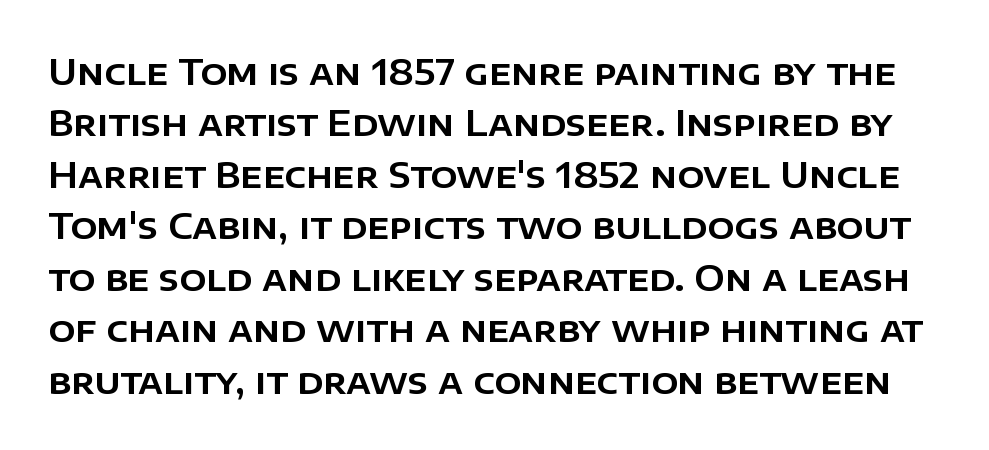
Q: Is the text italic (slanted)? A: No, it is upright.
Q: Is the typeface a serif or a sans-serif typeface? A: Sans-serif.
Q: Is the text underlined? A: No.
Q: Is the spacing between letters normal or unusually wide? A: Normal.
Q: Is the spacing between lines tight, normal or loose? A: Normal.
Q: Width (condensed, normal, or wide)? A: Normal.
Q: Stroke contrast? A: Low.
Q: x-height? A: Large.
Q: Monospaced? A: No.
